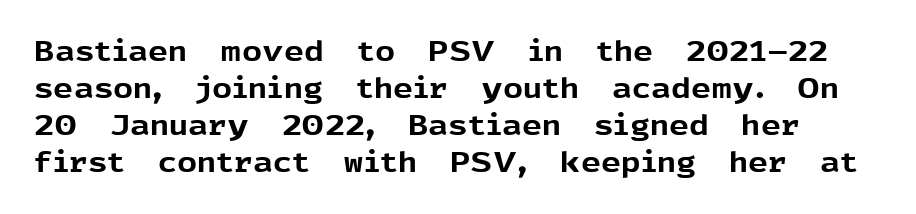
The image shows 28 px bold sans-serif type, upright; set normal line spacing (1.32x), normal letter spacing, not underlined; a medium x-height.
